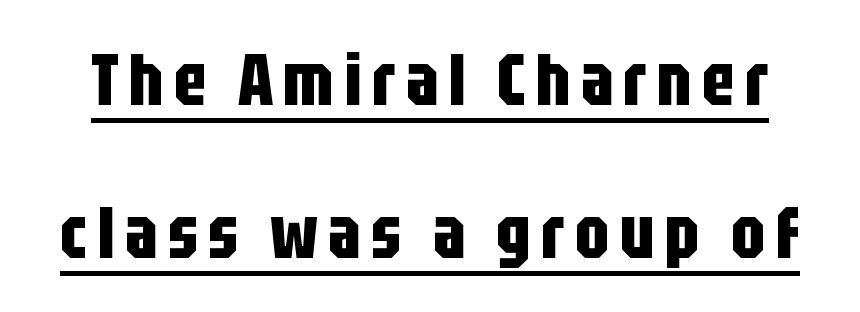
The image shows 73 px bold, condensed sans-serif type, upright; set loose line spacing (2.09x), underlined; low stroke contrast and a large x-height.
